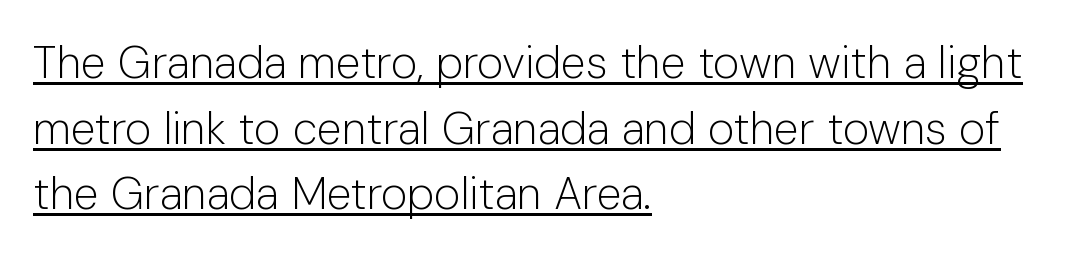
{"serif": "no", "italic": "no", "bold": "no", "weight": "light", "width": "normal", "stroke_contrast": "low", "x_height": "medium", "monospaced": "no", "underline": "yes", "align": "left", "line_spacing": "normal", "line_spacing_ratio": 1.46, "letter_spacing": "normal", "letter_spacing_em": 0.0, "glyph_px": 45}
